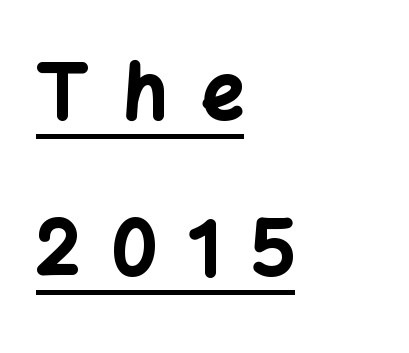
{"serif": "no", "italic": "no", "bold": "yes", "weight": "bold", "width": "normal", "stroke_contrast": "low", "x_height": "medium", "monospaced": "no", "underline": "yes", "align": "left", "line_spacing": "loose", "line_spacing_ratio": 2.11, "letter_spacing": "wide", "letter_spacing_em": 0.46, "glyph_px": 74}
